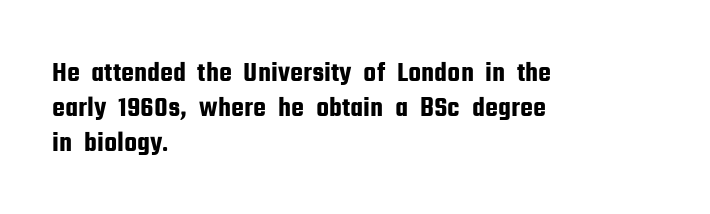
Letterform terminals end flat and unadorned throughout the passage. Here the designer chose a conventional face with non-uniform glyph widths. The axis of the letterforms is exactly vertical. How are the letters spaced? Ordinarily, with no added tracking. The ragged edge is on the right, which tells us the setting is flush left.
